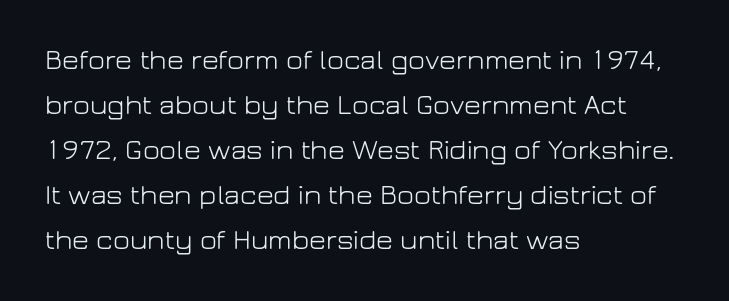
The image shows 29 px light sans-serif type, upright; set left-aligned, normal line spacing (1.55x), normal letter spacing, not underlined; low stroke contrast and a medium x-height.
